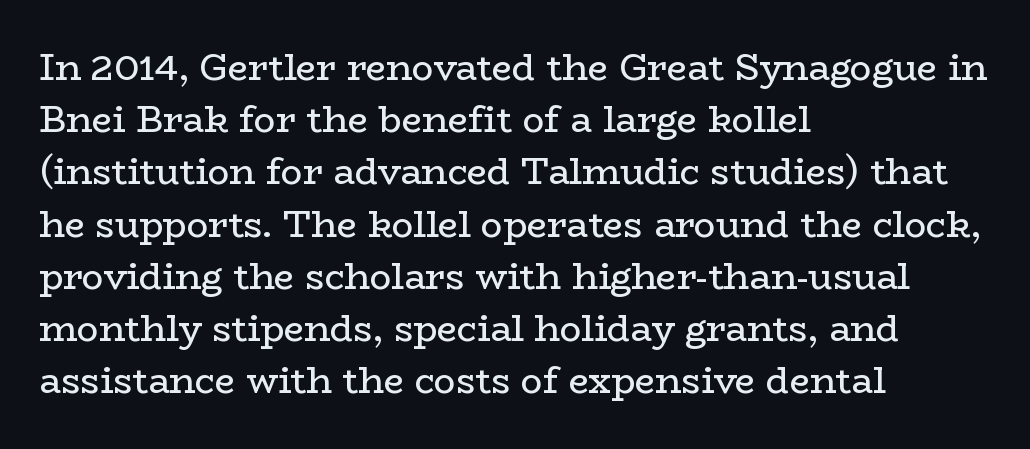
The image shows 36 px regular-weight, wide serif type, upright; set left-aligned, normal line spacing (1.45x), normal letter spacing, not underlined; low stroke contrast and a medium x-height.
